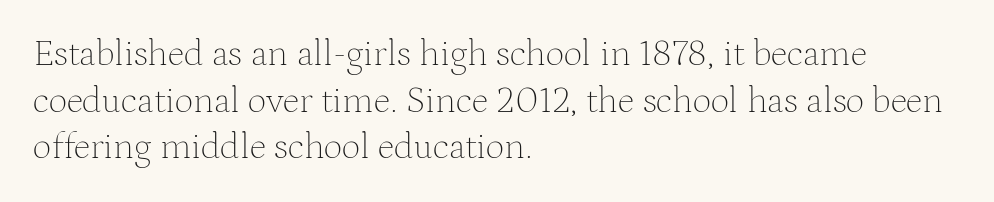
Q: Is the text bold? A: No.
Q: Is the text italic (slanted)? A: No, it is upright.
Q: Is the typeface a serif or a sans-serif typeface? A: Serif.
Q: Is the text underlined? A: No.
Q: How is the paragraph aligned? A: Left-aligned.
Q: Is the spacing between letters normal or unusually wide? A: Normal.
Q: Is the spacing between lines tight, normal or loose? A: Normal.
Q: Width (condensed, normal, or wide)? A: Normal.
Q: Stroke contrast? A: Medium.
Q: x-height? A: Medium.
Q: Monospaced? A: No.
